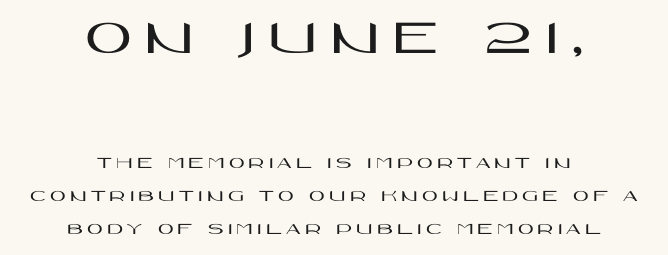
{"serif": "no", "italic": "no", "width": "wide", "stroke_contrast": "high", "x_height": "large", "monospaced": "no", "underline": "no", "align": "center", "line_spacing": "loose", "line_spacing_ratio": 1.93, "letter_spacing": "wide", "letter_spacing_em": 0.25, "larger_block": "first", "size_ratio": 3.0, "glyph_px": 51}
